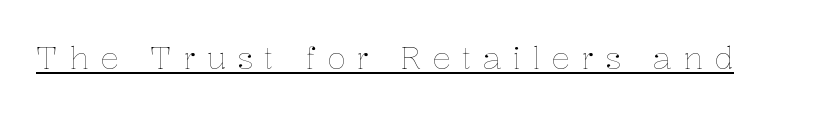
{"italic": "no", "bold": "no", "weight": "thin", "width": "normal", "stroke_contrast": "low", "x_height": "medium", "monospaced": "no", "underline": "yes", "letter_spacing": "wide", "letter_spacing_em": 0.36, "glyph_px": 31}
